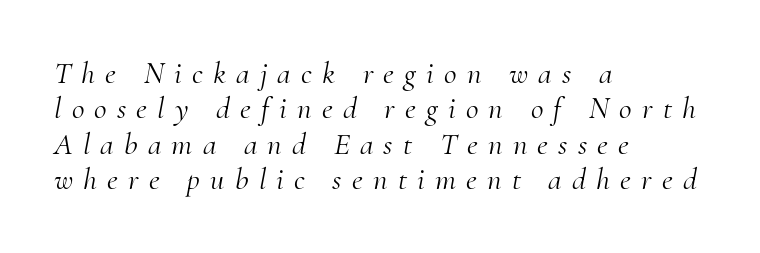
{"serif": "yes", "italic": "yes", "lean": "right", "slant_degrees": 10, "bold": "no", "weight": "light", "width": "normal", "stroke_contrast": "medium", "x_height": "small", "monospaced": "no", "underline": "no", "align": "left", "line_spacing": "tight", "line_spacing_ratio": 1.14, "letter_spacing": "wide", "letter_spacing_em": 0.33, "glyph_px": 31}
